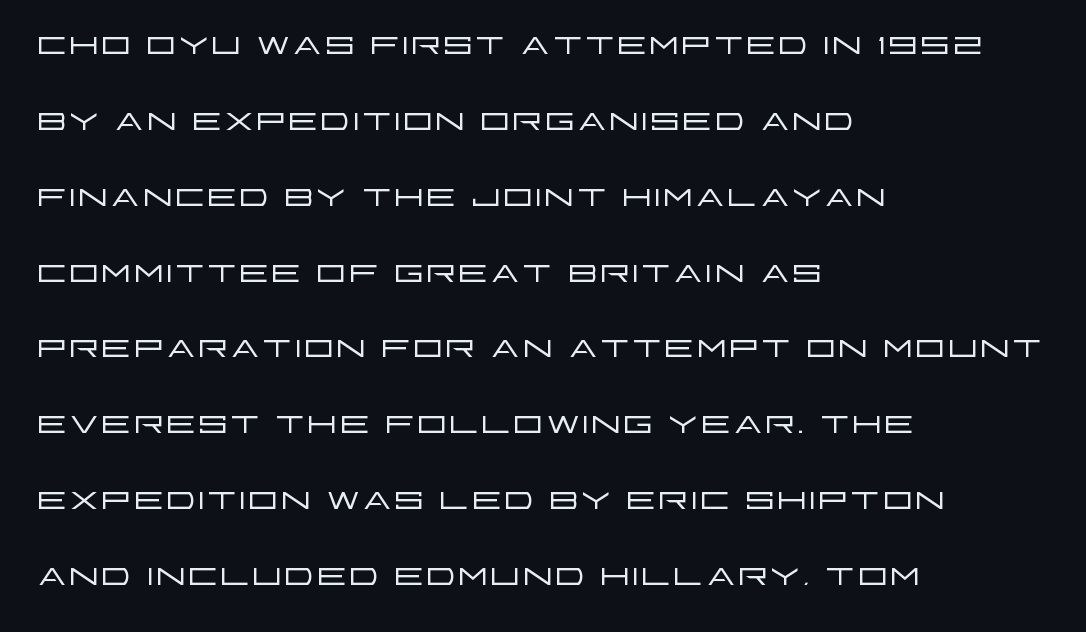
Is the stroke heavy? The answer is a plain regular-or-lighter. You could call the tracking neutral — neither tight nor loose. The characters display no serif detailing; their extremities are plain. A typesetter would call this proportional, since set widths differ per character.
